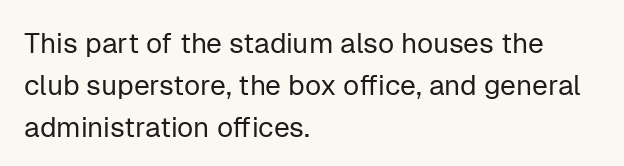
{"serif": "no", "italic": "no", "bold": "no", "weight": "regular", "width": "normal", "stroke_contrast": "low", "x_height": "medium", "monospaced": "no", "underline": "no", "align": "left", "line_spacing": "normal", "line_spacing_ratio": 1.5, "letter_spacing": "normal", "letter_spacing_em": 0.0, "glyph_px": 28}
